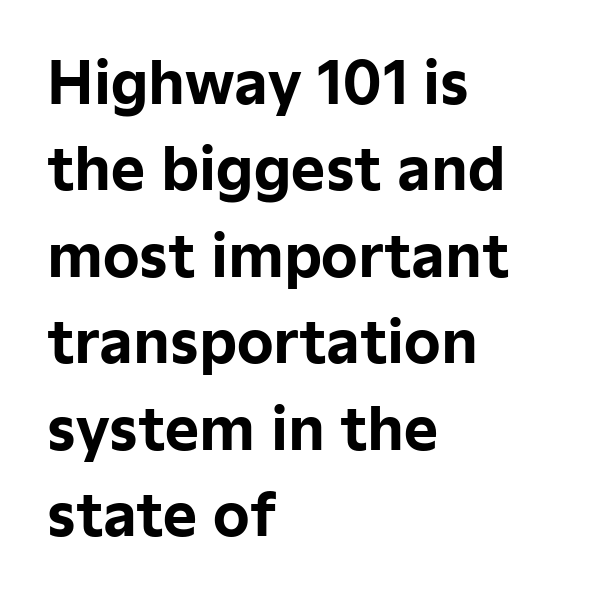
The image shows 58 px bold sans-serif type, upright; set left-aligned, normal line spacing (1.49x), normal letter spacing, not underlined; low stroke contrast and a medium x-height.
